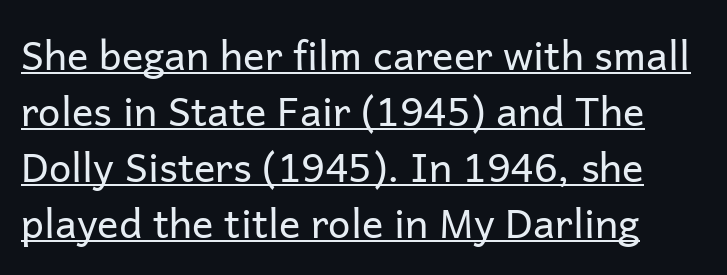
The image shows 40 px regular-weight sans-serif type, upright; set normal line spacing (1.4x), normal letter spacing, underlined; low stroke contrast and a medium x-height.
